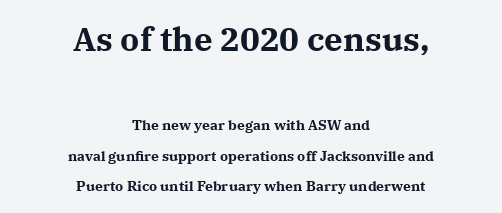
The block sitting higher on the canvas is the one with enlarged characters. Nothing unusual about the tracking: characters are spaced as the font intends. The line-height multiplier appears high, well above default. The passage shown is emphatically bold. The string is rendered with underlining switched off.
